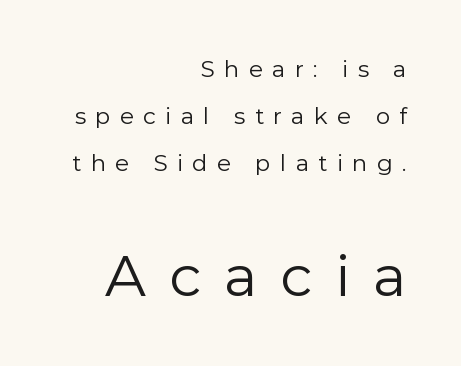
Q: Is the text bold? A: No.
Q: Is the text italic (slanted)? A: No, it is upright.
Q: Is the typeface a serif or a sans-serif typeface? A: Sans-serif.
Q: Is the text underlined? A: No.
Q: How is the paragraph aligned? A: Right-aligned.
Q: Is the spacing between letters normal or unusually wide? A: Unusually wide.
Q: Is the spacing between lines tight, normal or loose? A: Loose.
Q: Which block of text is set in a larger size, the first (top) or the second (bottom)? A: The second (bottom) one.
Q: Width (condensed, normal, or wide)? A: Normal.
Q: x-height? A: Medium.
Q: Monospaced? A: No.
